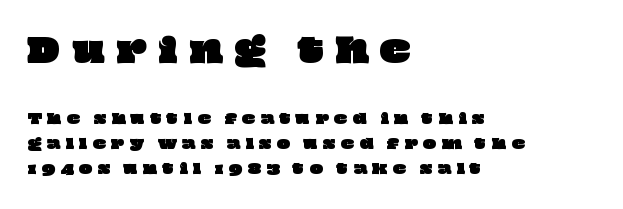
Q: Is the text underlined? A: No.
Q: How is the paragraph aligned? A: Left-aligned.
Q: Is the spacing between letters normal or unusually wide? A: Unusually wide.
Q: Which block of text is set in a larger size, the first (top) or the second (bottom)? A: The first (top) one.
Q: Width (condensed, normal, or wide)? A: Wide.
Q: Stroke contrast? A: Low.
Q: x-height? A: Large.
Q: Monospaced? A: No.
